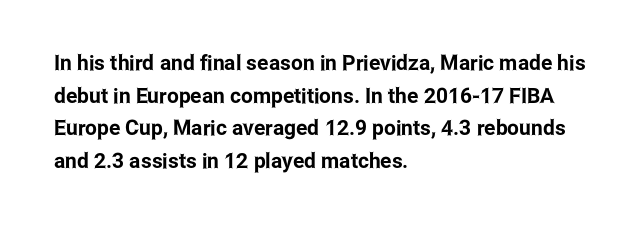
Q: Is the text italic (slanted)? A: No, it is upright.
Q: Is the text underlined? A: No.
Q: How is the paragraph aligned? A: Left-aligned.
Q: Is the spacing between letters normal or unusually wide? A: Normal.
Q: Is the spacing between lines tight, normal or loose? A: Normal.
